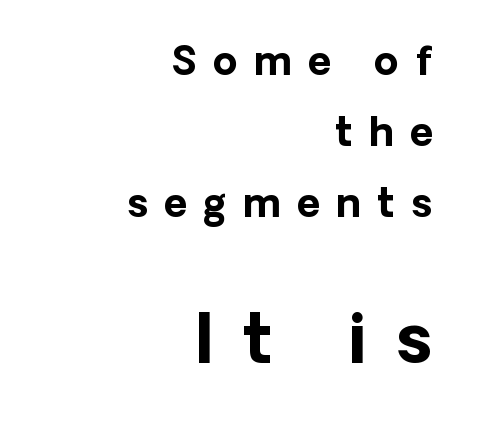
Q: Is the text bold? A: Yes.
Q: Is the text italic (slanted)? A: No, it is upright.
Q: Is the typeface a serif or a sans-serif typeface? A: Sans-serif.
Q: Is the text underlined? A: No.
Q: How is the paragraph aligned? A: Right-aligned.
Q: Is the spacing between letters normal or unusually wide? A: Unusually wide.
Q: Which block of text is set in a larger size, the first (top) or the second (bottom)? A: The second (bottom) one.
Q: Width (condensed, normal, or wide)? A: Normal.
Q: Stroke contrast? A: Low.
Q: x-height? A: Medium.
Q: Monospaced? A: No.
